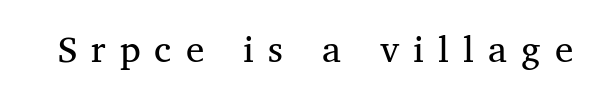
Rendered with straight, roman letterforms. Think of a printed novel: that variable character pitch is what you see here. Summary of weight: not heavy and not bold. Substantial extra tracking has been applied to these lines.
